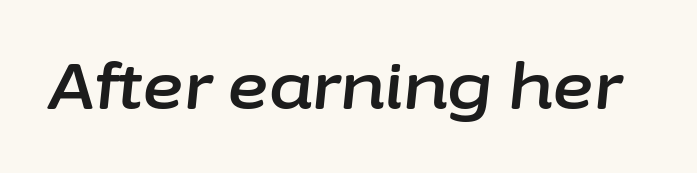
{"italic": "yes", "lean": "right", "slant_degrees": 6, "width": "normal", "stroke_contrast": "low", "x_height": "medium", "monospaced": "no", "underline": "no", "letter_spacing": "normal", "letter_spacing_em": 0.0, "glyph_px": 64}
